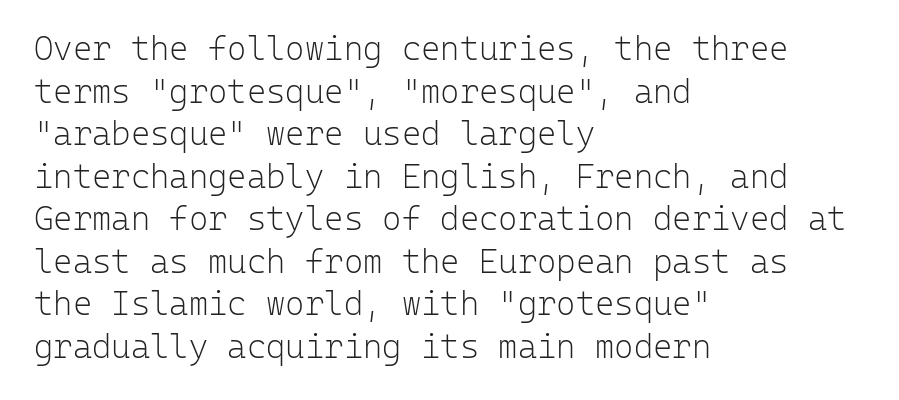
{"serif": "no", "italic": "no", "bold": "no", "weight": "light", "width": "normal", "stroke_contrast": "low", "x_height": "medium", "monospaced": "yes", "underline": "no", "align": "left", "line_spacing": "normal", "line_spacing_ratio": 1.29, "letter_spacing": "normal", "letter_spacing_em": 0.0, "glyph_px": 33}
